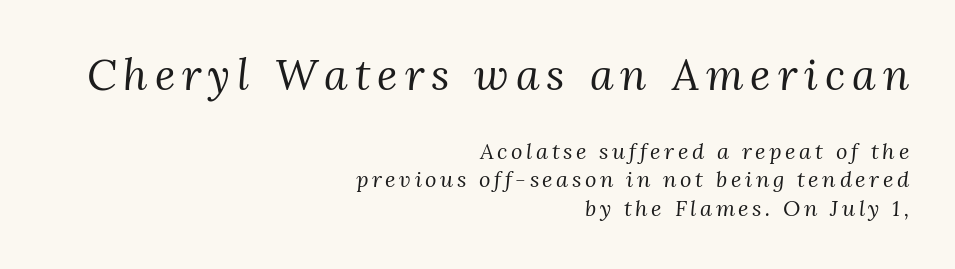
The image shows 43 px regular-weight serif type, italic (leaning right); set right-aligned, normal line spacing (1.29x), not underlined; the first (top) block is 1.95x larger; medium stroke contrast and a medium x-height.
